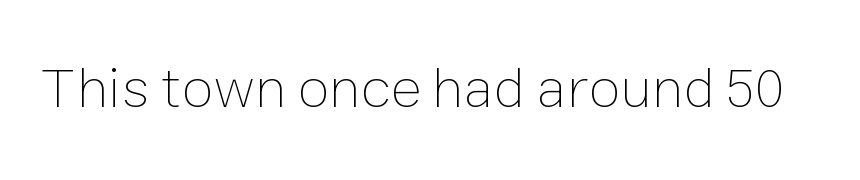
Q: Is the text bold? A: No.
Q: Is the text italic (slanted)? A: No, it is upright.
Q: Is the text underlined? A: No.
Q: Is the spacing between letters normal or unusually wide? A: Normal.
Q: Width (condensed, normal, or wide)? A: Normal.
Q: Stroke contrast? A: Low.
Q: x-height? A: Medium.
Q: Monospaced? A: No.
